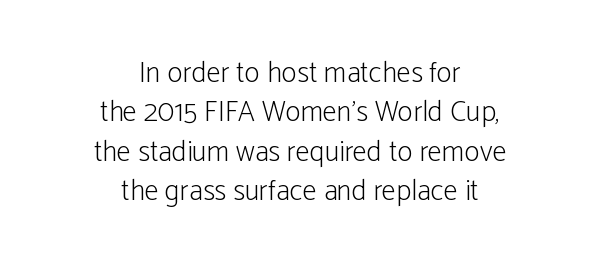
The image shows 29 px light, condensed sans-serif type, upright; set centered, normal line spacing (1.36x), normal letter spacing, not underlined; low stroke contrast and a medium x-height.
